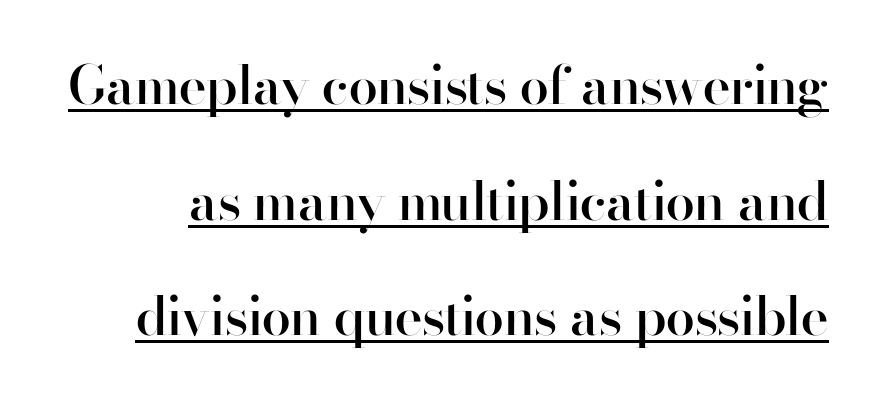
{"serif": "no", "italic": "no", "bold": "semi", "weight": "semibold", "width": "normal", "stroke_contrast": "high", "x_height": "small", "monospaced": "no", "underline": "yes", "line_spacing": "loose", "line_spacing_ratio": 2.18, "letter_spacing": "normal", "letter_spacing_em": 0.0, "glyph_px": 53}
